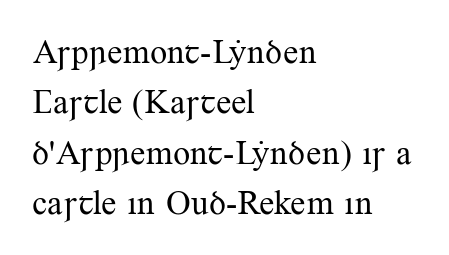
Regarding serifs, this sample has them. A light-to-regular cut is what we see here. A student would call this left alignment; a typographer would say flush left, rag right. This is roman type, the default non-slanted kind. Nothing unusual about the tracking: characters are spaced as the font intends. Does the leading feel generous? No, just average.
